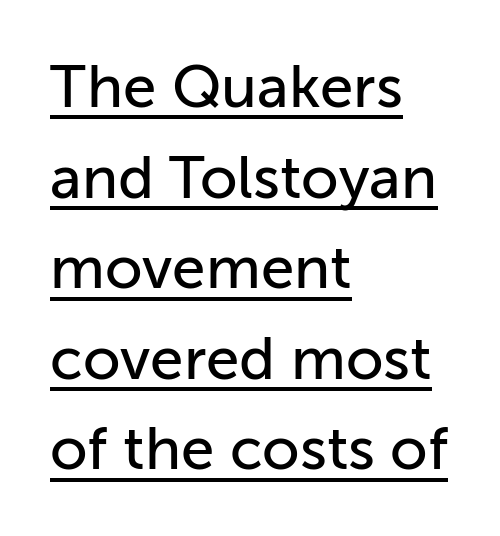
{"serif": "no", "italic": "no", "width": "normal", "stroke_contrast": "low", "x_height": "medium", "monospaced": "no", "underline": "yes", "align": "left", "line_spacing": "normal", "line_spacing_ratio": 1.51, "letter_spacing": "normal", "letter_spacing_em": 0.0, "glyph_px": 60}
